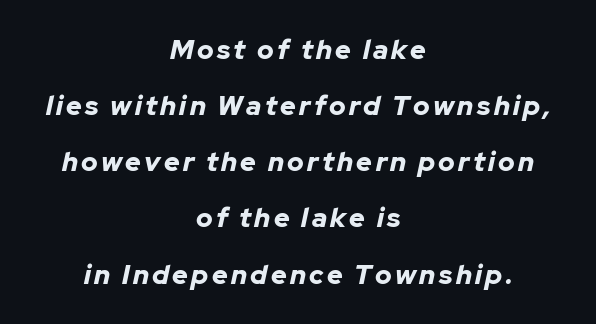
Q: Is the text bold? A: Yes.
Q: Is the text italic (slanted)? A: Yes, it leans right by about 12 degrees.
Q: Is the text underlined? A: No.
Q: How is the paragraph aligned? A: Centered.
Q: Is the spacing between lines tight, normal or loose? A: Loose.
